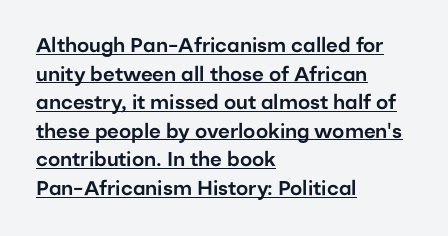
Q: Is the text italic (slanted)? A: No, it is upright.
Q: Is the text underlined? A: Yes.
Q: How is the paragraph aligned? A: Left-aligned.
Q: Is the spacing between letters normal or unusually wide? A: Normal.
Q: Is the spacing between lines tight, normal or loose? A: Normal.
